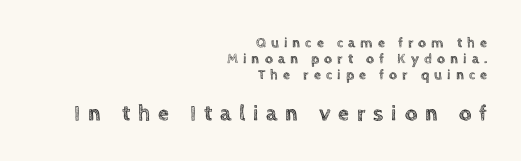
Every stem runs plumb, perpendicular to the baseline. Each word looks stretched out because of the extra space between its letters. You get the small type first, then a jump to larger type. Anything drawn beneath the words? Only blank space. This sample is right-justified, so line beginnings fall wherever the words allow. Baseline-to-baseline distance is barely more than the letter height.
